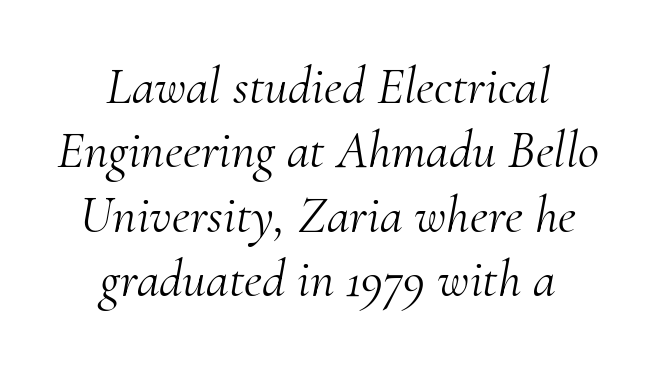
The image shows 52 px light serif type, italic (leaning right); set centered, line spacing 1.24x, normal letter spacing, not underlined; medium stroke contrast and a small x-height.
